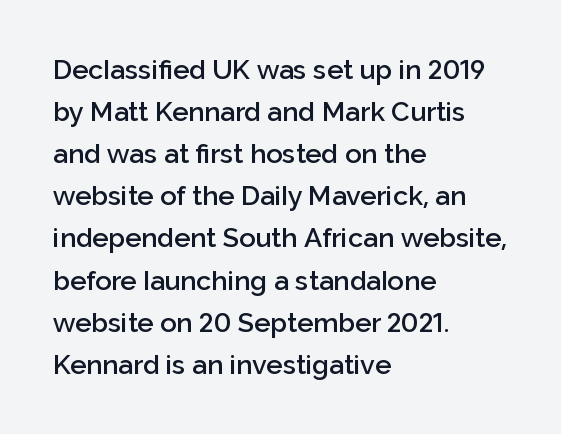
Successive baselines arrive at the customary interval. These lines stack with their left ends in a neat column. Italic? Not at all — the glyphs are vertical. The tracking reads as untouched default to a designer's eye.
